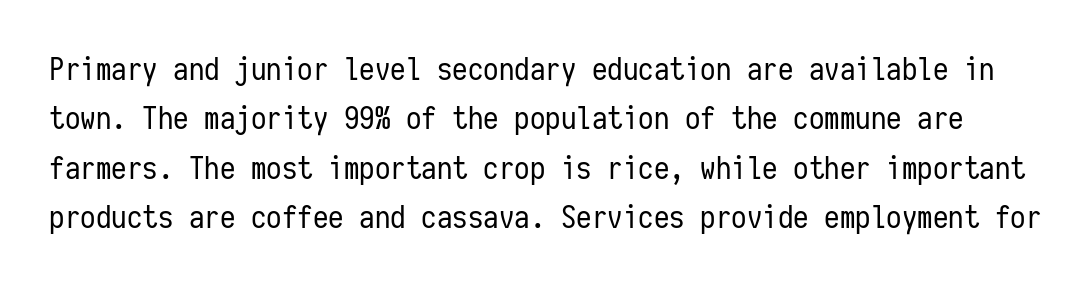
The image shows 31 px regular-weight, condensed sans-serif type, upright, monospaced; set normal line spacing (1.59x), normal letter spacing, not underlined; low stroke contrast and a medium x-height.
